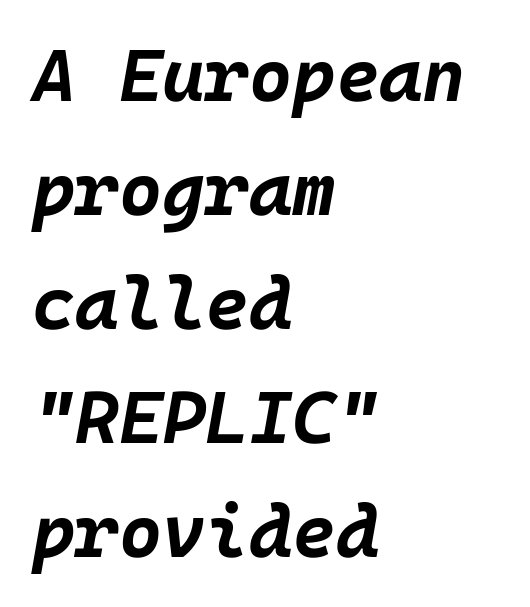
The image shows 74 px bold type, italic (leaning right); set left-aligned, normal line spacing (1.54x), normal letter spacing, not underlined; low stroke contrast and a large x-height.
